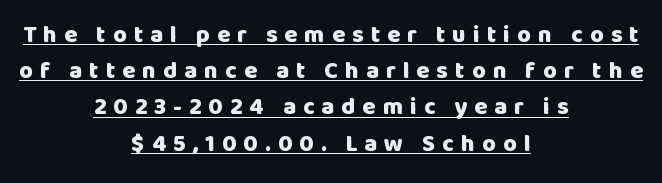
{"italic": "no", "bold": "yes", "underline": "yes", "align": "center", "line_spacing": "normal", "line_spacing_ratio": 1.51, "letter_spacing": "wide", "letter_spacing_em": 0.29, "glyph_px": 24}
